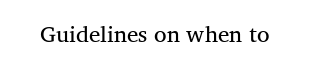
{"bold": "no", "underline": "no", "letter_spacing": "normal", "letter_spacing_em": 0.0, "glyph_px": 23}
